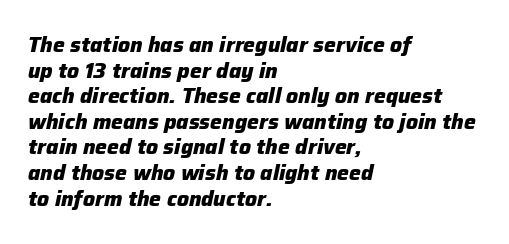
The image shows 21 px bold type, italic (leaning right); set left-aligned, line spacing 1.22x, normal letter spacing, not underlined.
